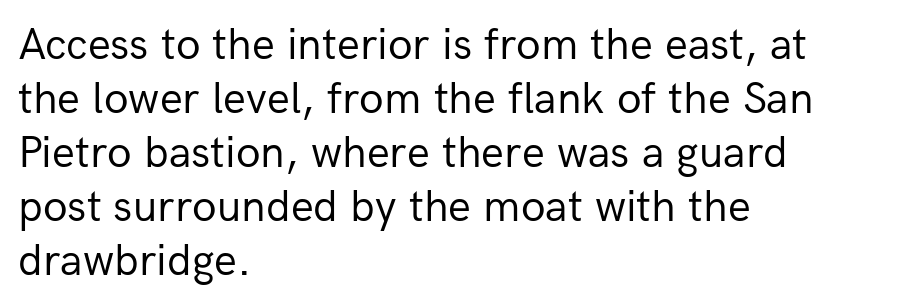
Q: Is the text bold? A: No.
Q: Is the text italic (slanted)? A: No, it is upright.
Q: Is the typeface a serif or a sans-serif typeface? A: Sans-serif.
Q: Is the text underlined? A: No.
Q: How is the paragraph aligned? A: Left-aligned.
Q: Is the spacing between letters normal or unusually wide? A: Normal.
Q: Width (condensed, normal, or wide)? A: Normal.
Q: Stroke contrast? A: Low.
Q: x-height? A: Medium.
Q: Monospaced? A: No.
